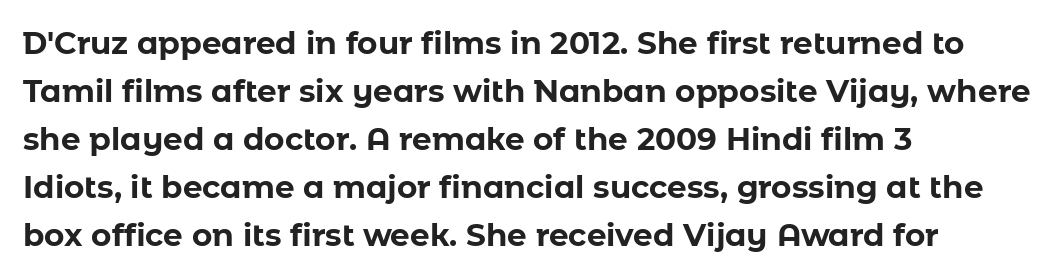
Is this a sans? Yes — the strokes have no serifs. The face used here is proportionally spaced, like ordinary book or web type. On the weight axis this lands at bold, roughly 700. The rendering anchors every line to the left-hand side. Words float on clear page, feet unadorned. Students, observe: this is what conventionally led text looks like.
